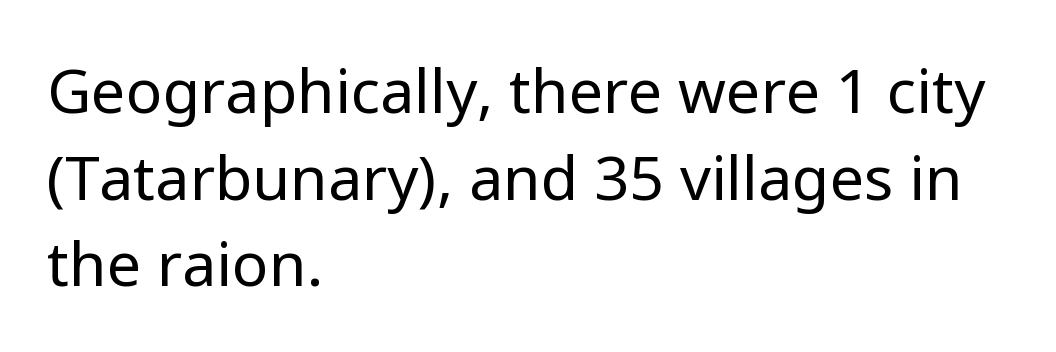
{"serif": "no", "italic": "no", "bold": "no", "weight": "regular", "width": "normal", "stroke_contrast": "low", "x_height": "medium", "monospaced": "no", "underline": "no", "align": "left", "line_spacing": "normal", "line_spacing_ratio": 1.42, "letter_spacing": "normal", "letter_spacing_em": 0.0, "glyph_px": 61}
